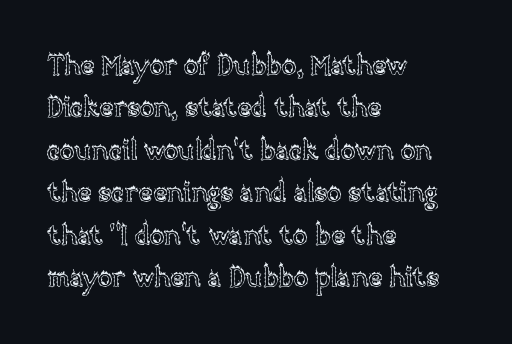
Q: Is the text italic (slanted)? A: No, it is upright.
Q: Is the text underlined? A: No.
Q: How is the paragraph aligned? A: Left-aligned.
Q: Is the spacing between letters normal or unusually wide? A: Normal.
Q: Is the spacing between lines tight, normal or loose? A: Normal.
